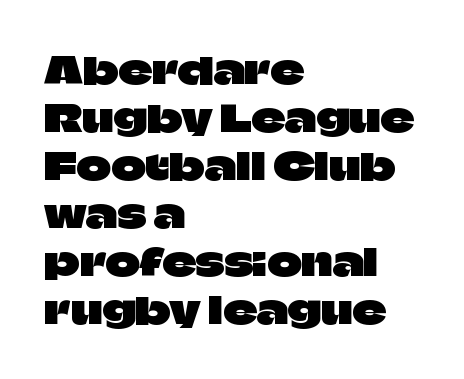
Q: Is the text italic (slanted)? A: No, it is upright.
Q: Is the typeface a serif or a sans-serif typeface? A: Sans-serif.
Q: Is the text underlined? A: No.
Q: How is the paragraph aligned? A: Left-aligned.
Q: Is the spacing between letters normal or unusually wide? A: Normal.
Q: Is the spacing between lines tight, normal or loose? A: Normal.
Q: Width (condensed, normal, or wide)? A: Normal.
Q: Stroke contrast? A: Low.
Q: x-height? A: Large.
Q: Monospaced? A: No.
